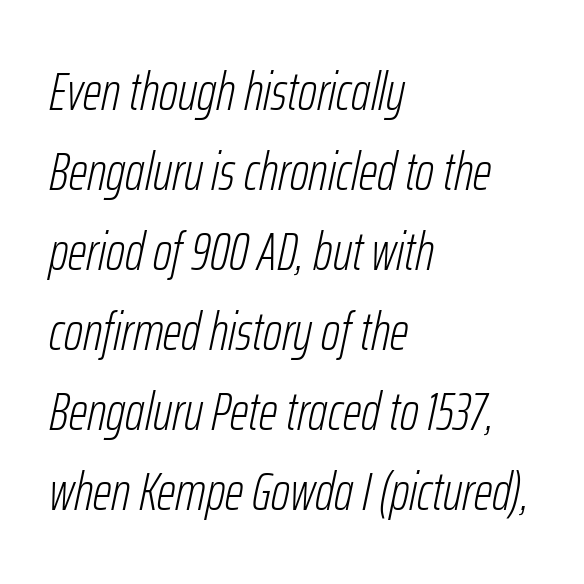
Q: Is the text bold? A: No.
Q: Is the text italic (slanted)? A: Yes, it leans right by about 12 degrees.
Q: Is the text underlined? A: No.
Q: How is the paragraph aligned? A: Left-aligned.
Q: Is the spacing between letters normal or unusually wide? A: Normal.
Q: Is the spacing between lines tight, normal or loose? A: Normal.
Q: Width (condensed, normal, or wide)? A: Condensed.
Q: Stroke contrast? A: Low.
Q: x-height? A: Medium.
Q: Monospaced? A: No.
